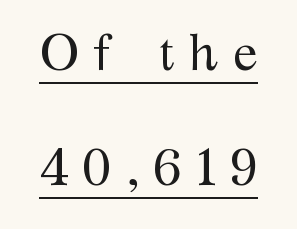
Unlike italic type, these characters show no tilt at all. On a weight scale, this lands at 450 or below. The leading is generous, giving the passage an open texture. Is this a fixed-width face? No — the glyphs have proportional, varying widths. In terms of letterform style, serifs are clearly present.
